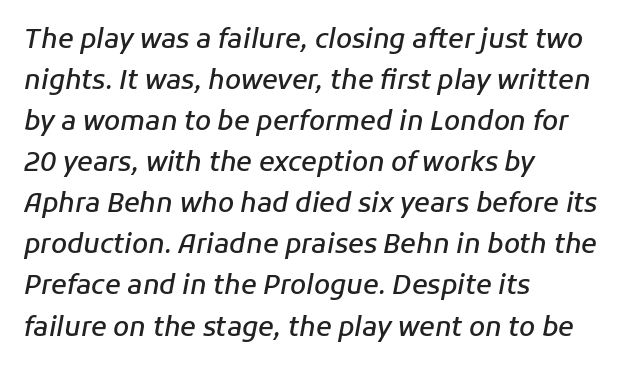
{"italic": "yes", "lean": "right", "slant_degrees": 11, "bold": "semi", "underline": "no", "align": "left", "line_spacing": "normal", "line_spacing_ratio": 1.58, "letter_spacing": "normal", "letter_spacing_em": 0.0, "glyph_px": 26}
